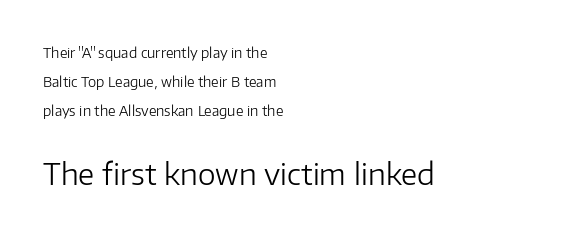
{"serif": "no", "italic": "no", "bold": "no", "weight": "light", "width": "normal", "stroke_contrast": "low", "x_height": "medium", "monospaced": "no", "underline": "no", "align": "left", "line_spacing": "loose", "line_spacing_ratio": 2.08, "letter_spacing": "normal", "letter_spacing_em": 0.0, "larger_block": "second", "size_ratio": 2.14, "glyph_px": 30}
